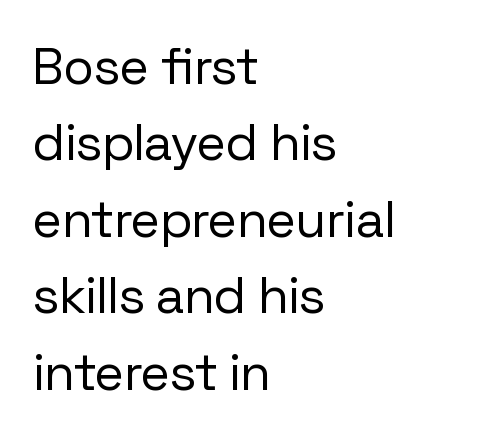
The image shows 51 px regular-weight sans-serif type, upright; set left-aligned, normal line spacing (1.5x), normal letter spacing, not underlined; low stroke contrast and a medium x-height.
